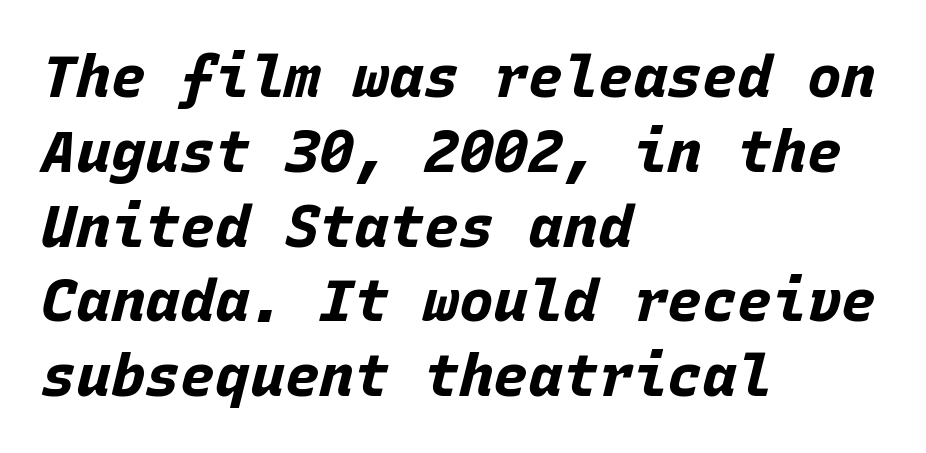
The image shows 58 px bold type, italic (leaning right), monospaced; set left-aligned, normal line spacing (1.29x), normal letter spacing, not underlined; low stroke contrast and a large x-height.
